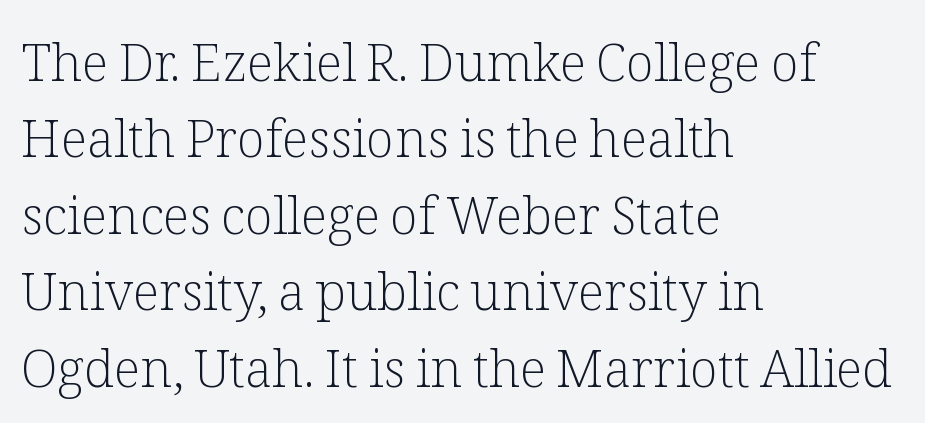
Each letter's strokes conclude with small projecting serifs. Proportional: the letters do not fall into vertical columns. Interline gaps are of average width in this sample. The strip under each line holds only bare page.
